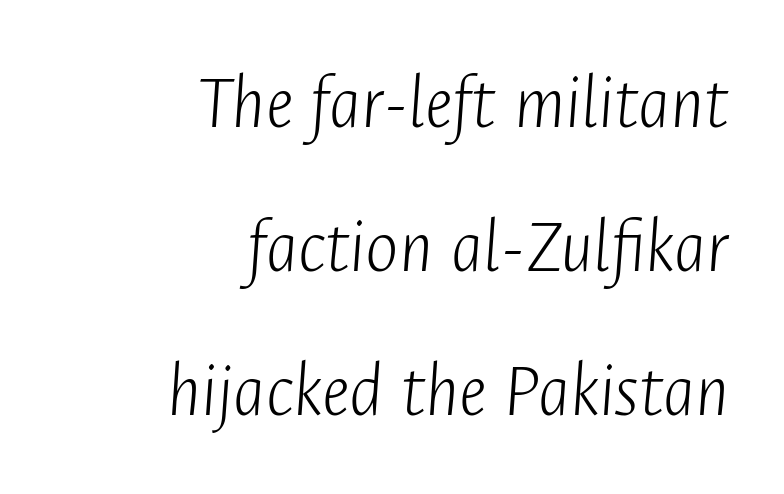
The baseline area is clear. Every character sits at an angle, as italics do. These lines keep a tight, regular rhythm from letter to letter. Line ends are locked; line starts wander. You could not count columns in this text — the font is proportionally spaced. The font is comparable to plain body text, perhaps lighter.
